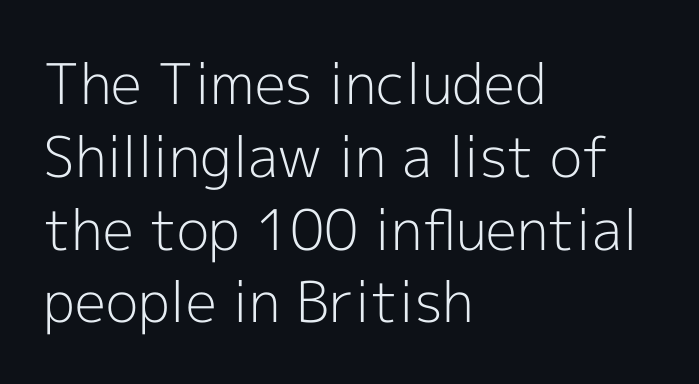
Q: Is the text bold? A: No.
Q: Is the text italic (slanted)? A: No, it is upright.
Q: Is the typeface a serif or a sans-serif typeface? A: Sans-serif.
Q: Is the text underlined? A: No.
Q: How is the paragraph aligned? A: Left-aligned.
Q: Is the spacing between letters normal or unusually wide? A: Normal.
Q: Is the spacing between lines tight, normal or loose? A: Normal.
Q: Width (condensed, normal, or wide)? A: Normal.
Q: x-height? A: Medium.
Q: Monospaced? A: No.
